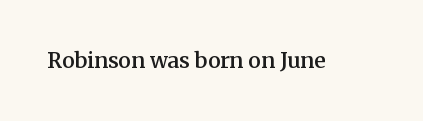
The image shows 21 px text type, upright; set normal letter spacing, not underlined.
